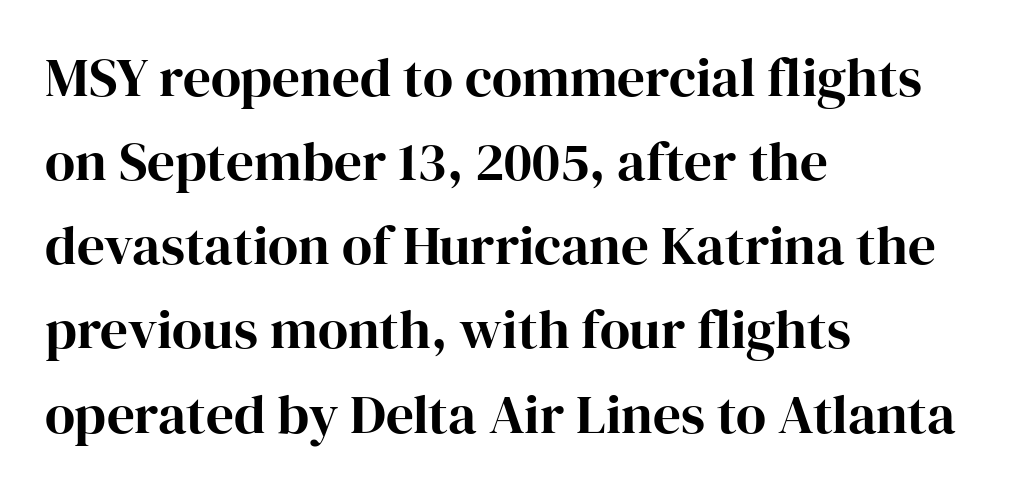
Q: Is the text italic (slanted)? A: No, it is upright.
Q: Is the typeface a serif or a sans-serif typeface? A: Serif.
Q: Is the text underlined? A: No.
Q: How is the paragraph aligned? A: Left-aligned.
Q: Is the spacing between letters normal or unusually wide? A: Normal.
Q: Is the spacing between lines tight, normal or loose? A: Normal.
Q: Width (condensed, normal, or wide)? A: Normal.
Q: Stroke contrast? A: High.
Q: x-height? A: Medium.
Q: Monospaced? A: No.
